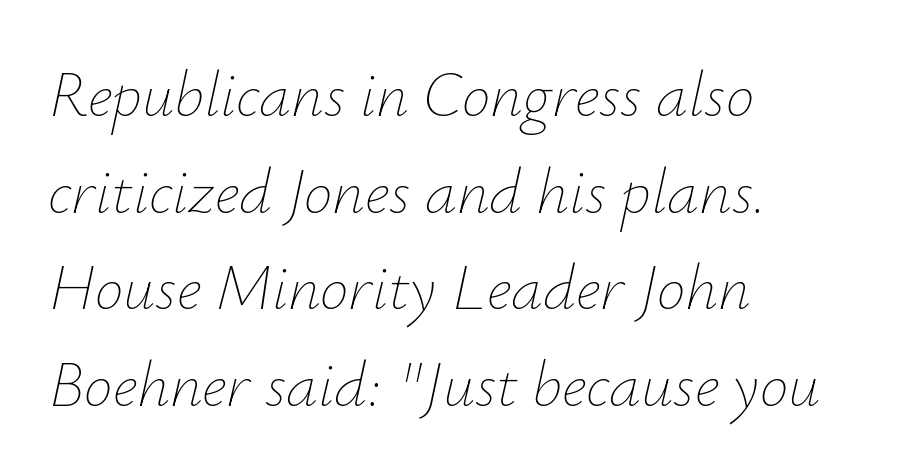
{"italic": "yes", "lean": "right", "slant_degrees": 12, "bold": "no", "weight": "thin", "width": "normal", "stroke_contrast": "low", "x_height": "small", "monospaced": "no", "underline": "no", "align": "left", "line_spacing": "normal", "line_spacing_ratio": 1.51, "letter_spacing": "normal", "letter_spacing_em": 0.0, "glyph_px": 64}
